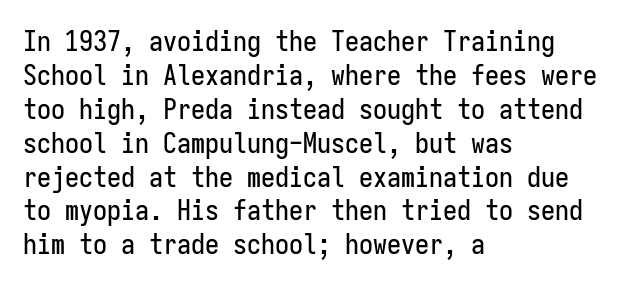
Nothing sits at the stroke ends, so this counts as sans-serif. A typesetter would mark this as roman, not italic. A bare baseline throughout the passage. The ragged edge is on the right, which tells us the setting is flush left. Note the uniform advance width — an 'i' takes as much space as an 'm'. The gaps between neighbouring characters are ordinary and unremarkable.
